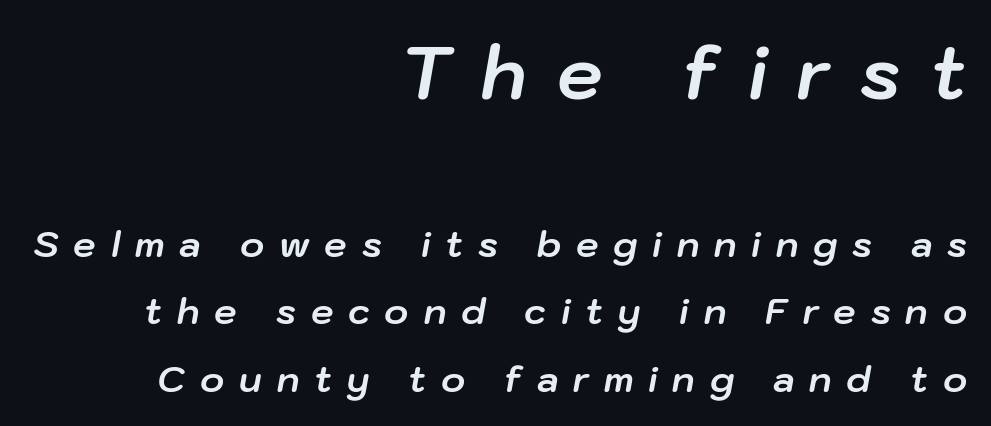
Where is the straight margin? On the right. This layout puts the oversized block above and the modest block below. Is this a fixed-width face? No — the glyphs have proportional, varying widths. The letters are spread apart with noticeably loose tracking. The characters look thick and weighty, a clear bold. An italicized treatment has been applied to the whole sample.
